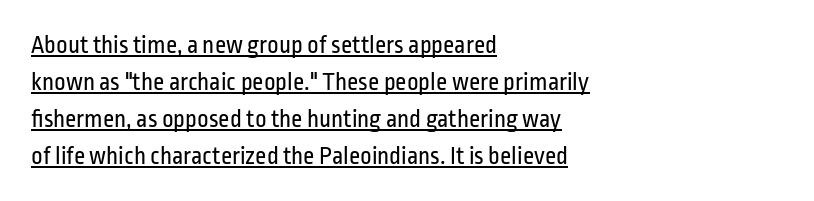
The passage shown is underscored from start to finish. Does the leading feel generous? No, just average. Tracking here is standard; glyphs follow each other at the usual distance. Does the copy run flush right? No — it runs flush left. Italic? Not at all — the glyphs are vertical. Nothing heavy about these letters — not bold at all.
